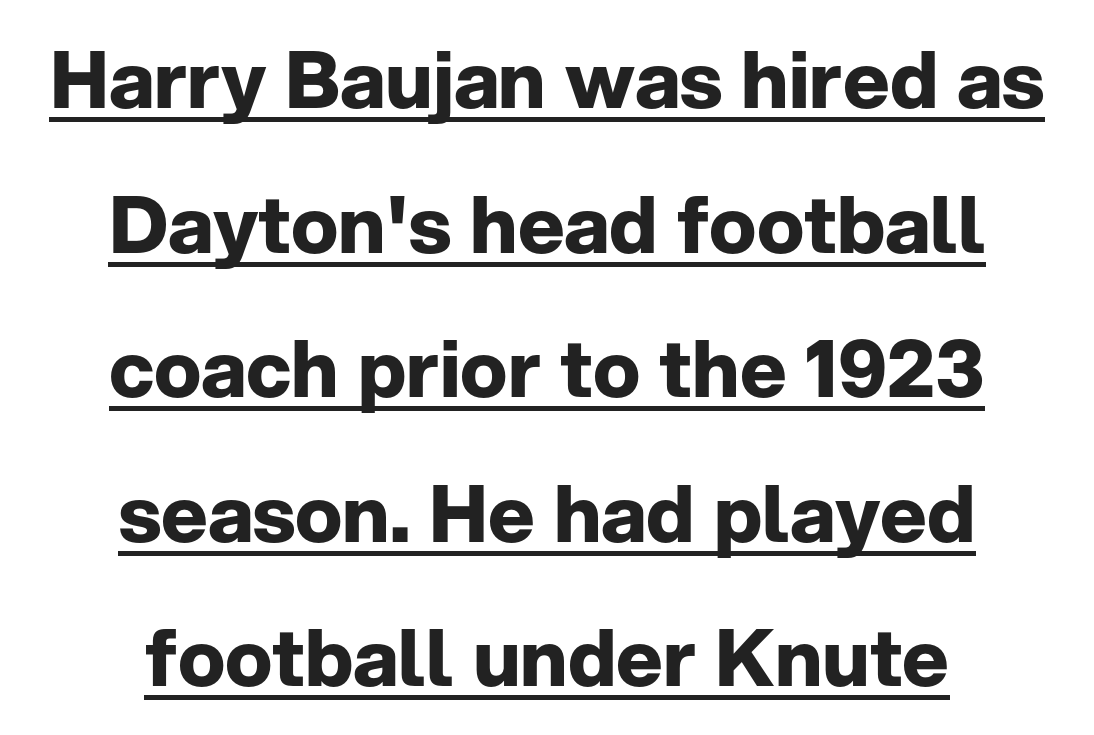
The image shows 79 px bold sans-serif type, upright; set centered, line spacing 1.83x, normal letter spacing, underlined; low stroke contrast and a medium x-height.
